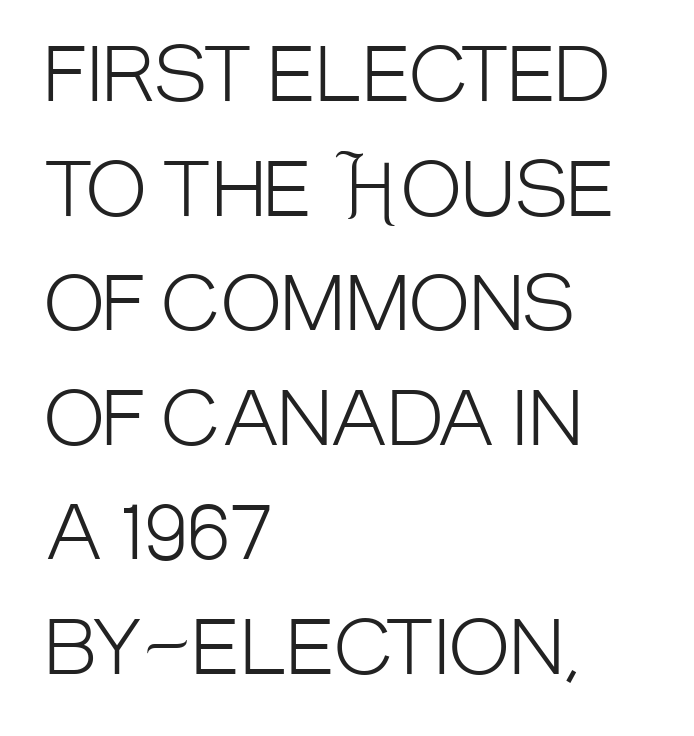
{"serif": "no", "italic": "no", "bold": "no", "weight": "light", "width": "condensed", "stroke_contrast": "low", "x_height": "large", "monospaced": "no", "underline": "no", "align": "left", "line_spacing": "normal", "line_spacing_ratio": 1.57, "letter_spacing": "normal", "letter_spacing_em": 0.0, "glyph_px": 73}
